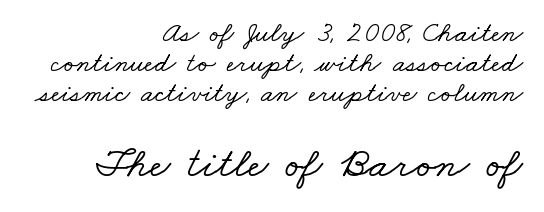
Q: Is the typeface a serif or a sans-serif typeface? A: Serif.
Q: Is the text underlined? A: No.
Q: How is the paragraph aligned? A: Right-aligned.
Q: Is the spacing between letters normal or unusually wide? A: Normal.
Q: Is the spacing between lines tight, normal or loose? A: Tight.
Q: Which block of text is set in a larger size, the first (top) or the second (bottom)? A: The second (bottom) one.
Q: Width (condensed, normal, or wide)? A: Wide.
Q: Stroke contrast? A: Low.
Q: x-height? A: Small.
Q: Monospaced? A: No.
